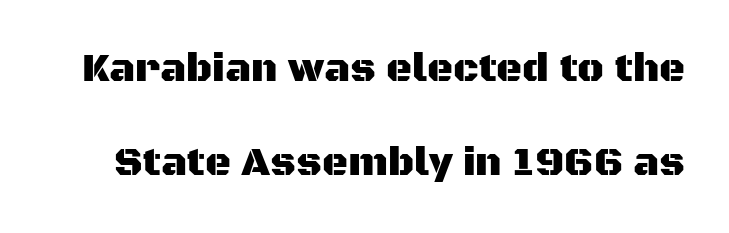
{"serif": "no", "italic": "no", "width": "normal", "stroke_contrast": "medium", "x_height": "large", "monospaced": "no", "underline": "no", "line_spacing": "loose", "line_spacing_ratio": 2.34, "letter_spacing": "normal", "letter_spacing_em": 0.0, "glyph_px": 40}
